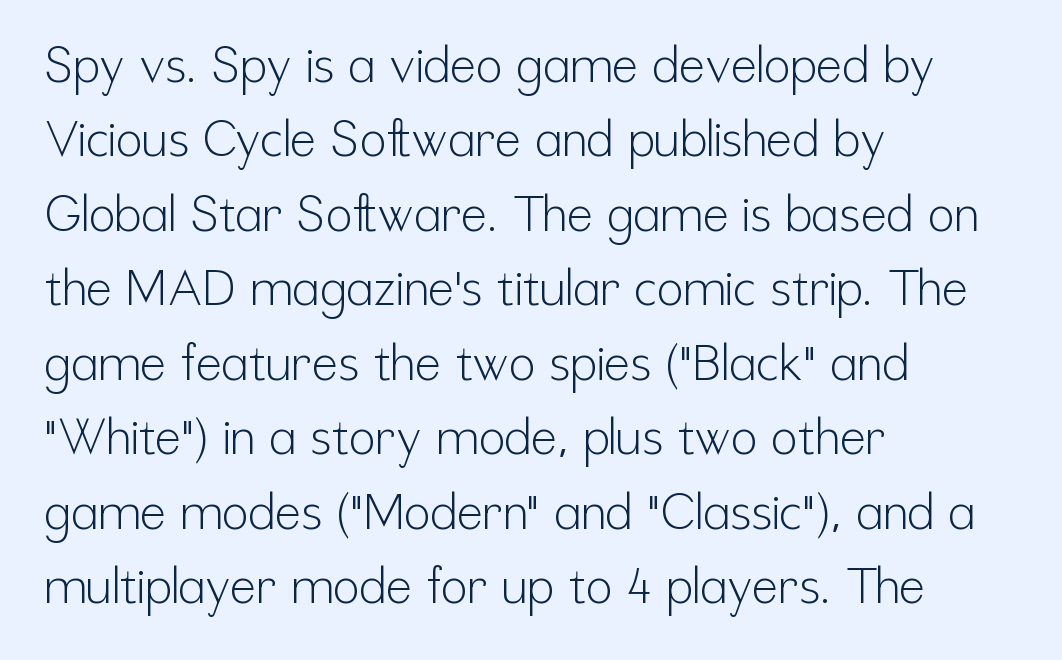
Q: Is the text bold? A: No.
Q: Is the text italic (slanted)? A: No, it is upright.
Q: Is the typeface a serif or a sans-serif typeface? A: Sans-serif.
Q: Is the text underlined? A: No.
Q: How is the paragraph aligned? A: Left-aligned.
Q: Is the spacing between letters normal or unusually wide? A: Normal.
Q: Is the spacing between lines tight, normal or loose? A: Normal.
Q: Width (condensed, normal, or wide)? A: Condensed.
Q: Stroke contrast? A: Low.
Q: x-height? A: Medium.
Q: Monospaced? A: No.
